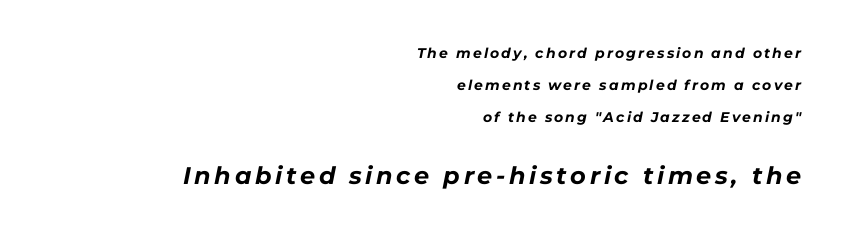
{"italic": "yes", "lean": "right", "slant_degrees": 11, "bold": "yes", "underline": "no", "align": "right", "line_spacing": "loose", "line_spacing_ratio": 2.3, "larger_block": "second", "size_ratio": 1.71, "glyph_px": 24}
